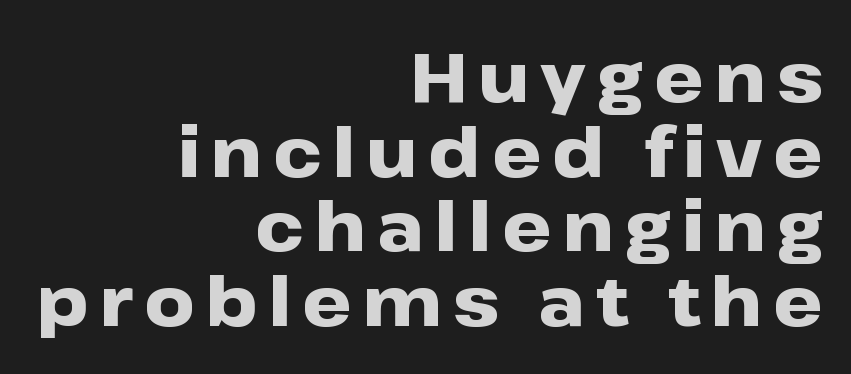
Q: Is the text bold? A: Yes.
Q: Is the text italic (slanted)? A: No, it is upright.
Q: Is the typeface a serif or a sans-serif typeface? A: Sans-serif.
Q: Is the text underlined? A: No.
Q: How is the paragraph aligned? A: Right-aligned.
Q: Is the spacing between lines tight, normal or loose? A: Tight.
Q: Width (condensed, normal, or wide)? A: Wide.
Q: Stroke contrast? A: Low.
Q: x-height? A: Medium.
Q: Monospaced? A: No.
